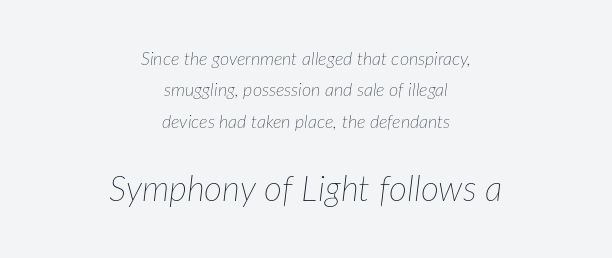
Students, note that the glyphs here touch the page at normal intervals. The passage shown is not underscored anywhere. The emphasis by scale lands on block number two, below. Each letter keeps its own natural width here, so spacing adapts to shape. Weight: regular or lighter.
